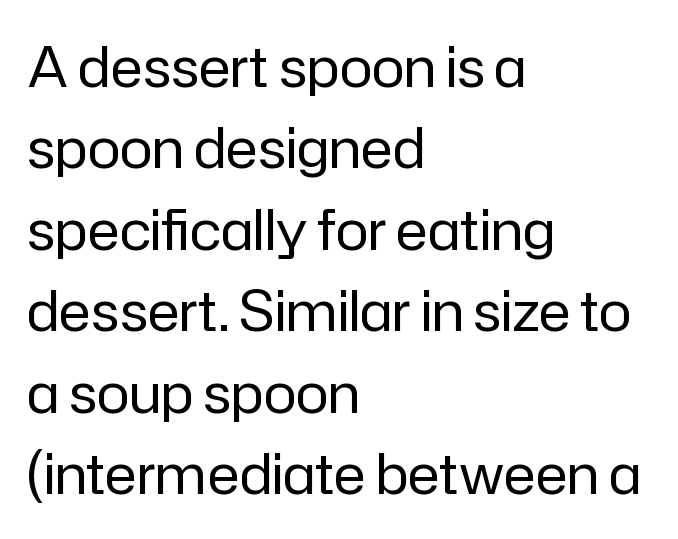
{"serif": "no", "italic": "no", "bold": "no", "weight": "regular", "width": "normal", "stroke_contrast": "low", "x_height": "medium", "monospaced": "no", "underline": "no", "align": "left", "line_spacing": "normal", "line_spacing_ratio": 1.48, "letter_spacing": "normal", "letter_spacing_em": 0.0, "glyph_px": 55}
